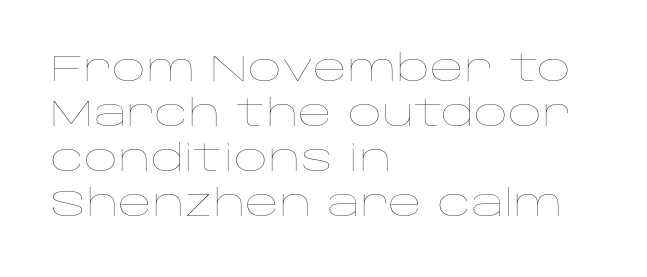
The glyphs are unaccompanied by any horizontal stroke below them. Nothing unusual about the tracking: characters are spaced as the font intends. Weight: not bold — regular or lighter. Think of a printed novel: that variable character pitch is what you see here. Does the copy run flush right? No — it runs flush left. Posture: upright roman.
